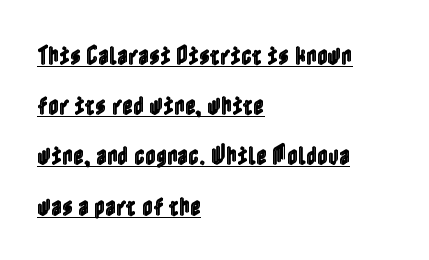
The image shows 21 px text type, upright; set left-aligned, loose line spacing (2.39x), normal letter spacing, underlined.
